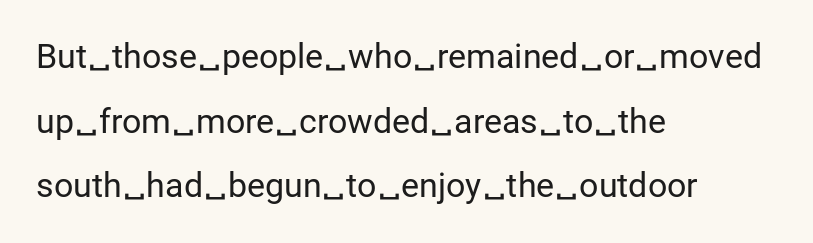
The image shows 34 px regular-weight sans-serif type, upright; set left-aligned, loose line spacing (1.9x), normal letter spacing, not underlined; low stroke contrast and a medium x-height.
